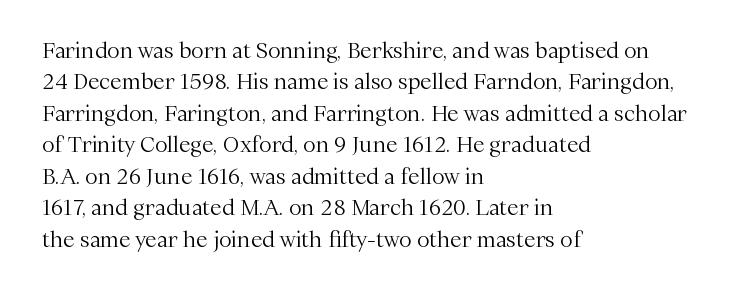
Q: Is the text bold? A: No.
Q: Is the text italic (slanted)? A: No, it is upright.
Q: Is the text underlined? A: No.
Q: How is the paragraph aligned? A: Left-aligned.
Q: Is the spacing between letters normal or unusually wide? A: Normal.
Q: Is the spacing between lines tight, normal or loose? A: Normal.
